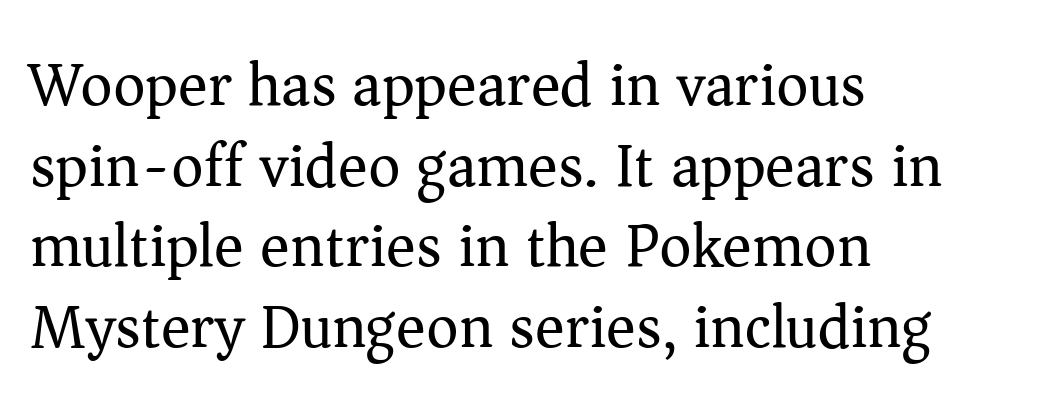
The image shows 62 px regular-weight serif type, upright; set left-aligned, normal line spacing (1.3x), normal letter spacing, not underlined; medium stroke contrast and a medium x-height.
